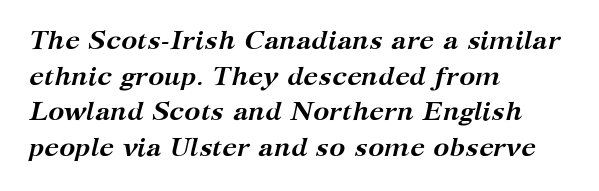
The image shows 27 px bold type, italic (leaning right); set left-aligned, normal line spacing (1.32x), normal letter spacing, not underlined.
